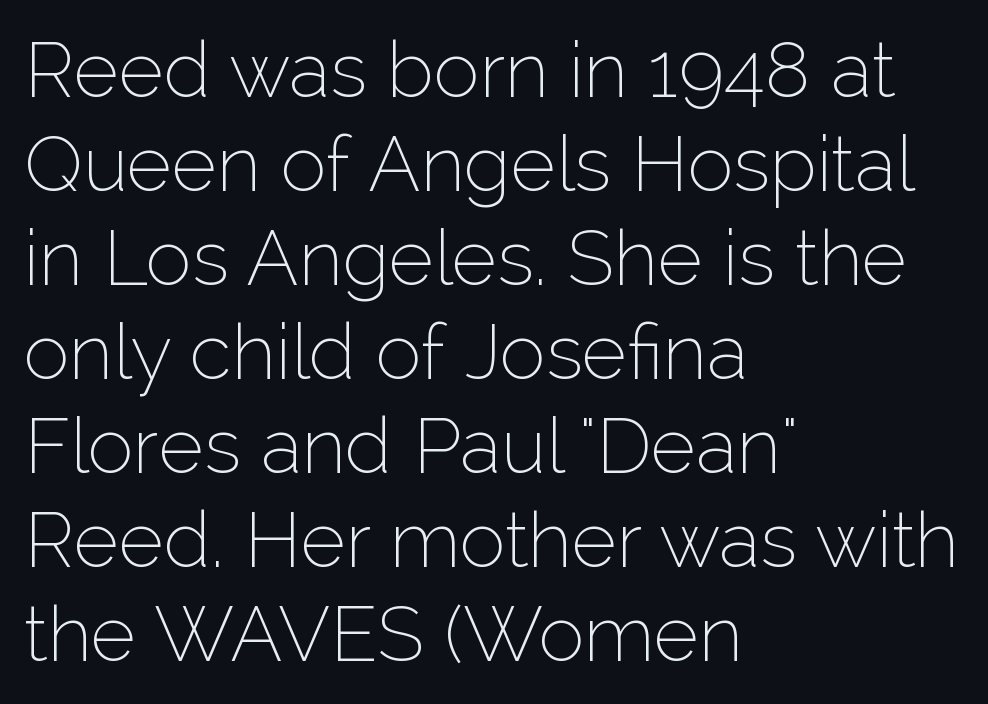
This rendering uses left alignment, leaving the right contour irregular. The cut favours lightness, reaching ordinary text weight at its darkest. A typesetter would call this zero additional tracking. The rendering uses natural spacing where letterforms have individual widths. The font family rendered here belongs to the sans-serif group. Upright lettering throughout.
